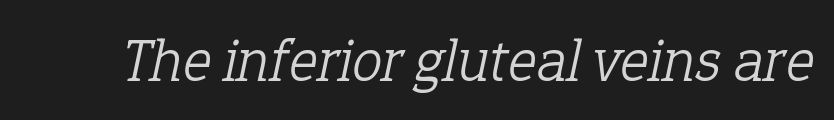
Q: Is the text bold? A: No.
Q: Is the text italic (slanted)? A: Yes, it leans right by about 12 degrees.
Q: Is the typeface a serif or a sans-serif typeface? A: Serif.
Q: Is the text underlined? A: No.
Q: Is the spacing between letters normal or unusually wide? A: Normal.
Q: Width (condensed, normal, or wide)? A: Normal.
Q: Stroke contrast? A: Low.
Q: x-height? A: Medium.
Q: Monospaced? A: No.
